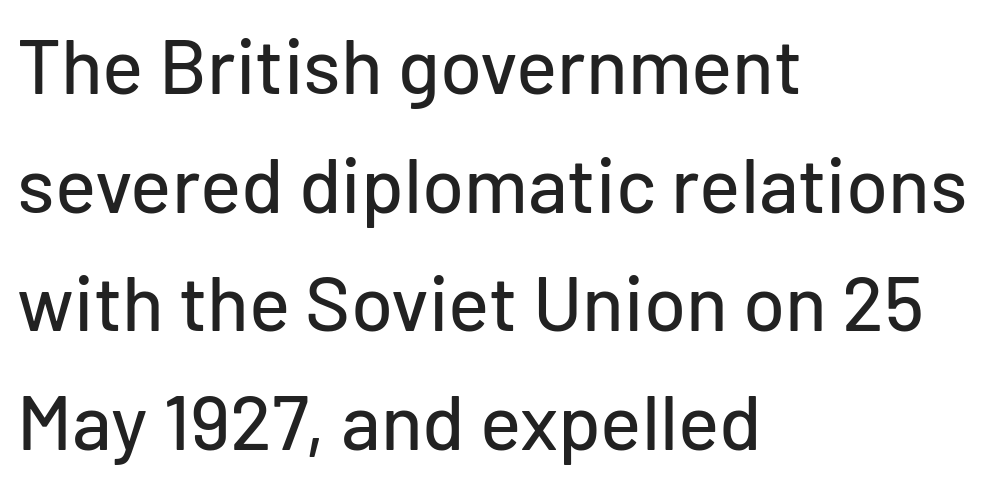
Leading matches the norm, producing a regular column. The characters display no serif detailing; their extremities are plain. Notice how the passage keeps a crisp vertical edge on the left only. The baseline area is clear. Italic: no, the glyphs are upright roman.
